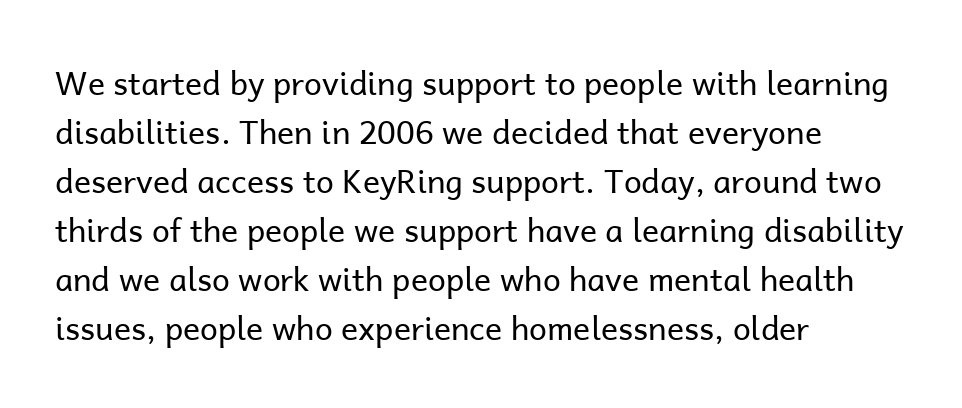
Think of a printed novel: that variable character pitch is what you see here. The specimen omits any rule beneath the text block's lines. What's the leading like? Ordinary, nothing unusual. A typesetter would call this zero additional tracking.
